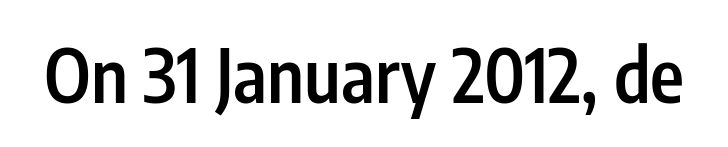
The image shows 73 px semibold, condensed sans-serif type, upright; set normal letter spacing, not underlined; low stroke contrast and a medium x-height.
